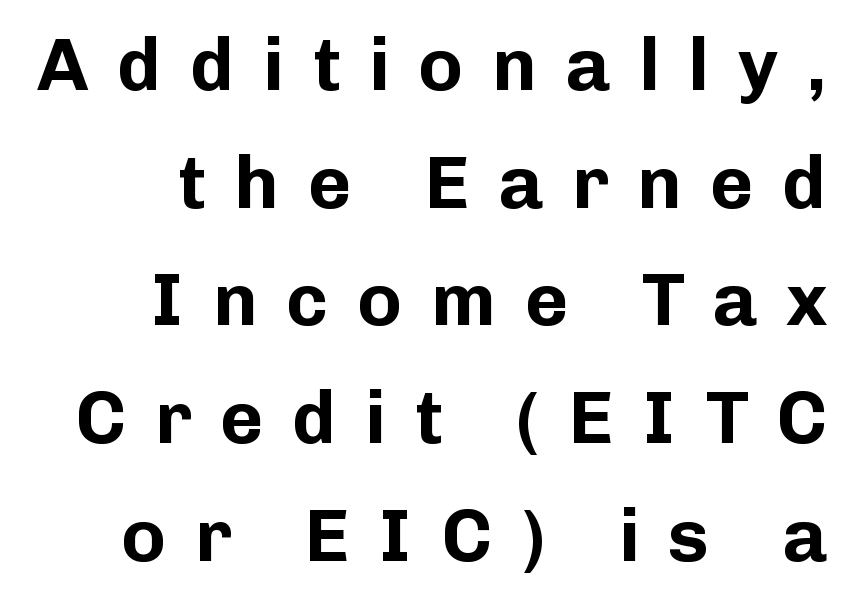
Q: Is the text bold? A: Yes.
Q: Is the text italic (slanted)? A: No, it is upright.
Q: Is the typeface a serif or a sans-serif typeface? A: Sans-serif.
Q: Is the text underlined? A: No.
Q: How is the paragraph aligned? A: Right-aligned.
Q: Is the spacing between letters normal or unusually wide? A: Unusually wide.
Q: Is the spacing between lines tight, normal or loose? A: Normal.
Q: Width (condensed, normal, or wide)? A: Normal.
Q: Stroke contrast? A: Low.
Q: x-height? A: Medium.
Q: Monospaced? A: No.
